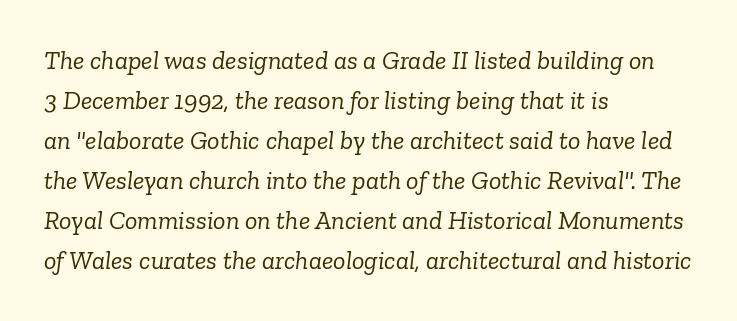
{"italic": "yes", "lean": "right", "slant_degrees": 6, "bold": "no", "underline": "no", "align": "left", "line_spacing": "normal", "line_spacing_ratio": 1.54, "letter_spacing": "normal", "letter_spacing_em": 0.0, "glyph_px": 26}
